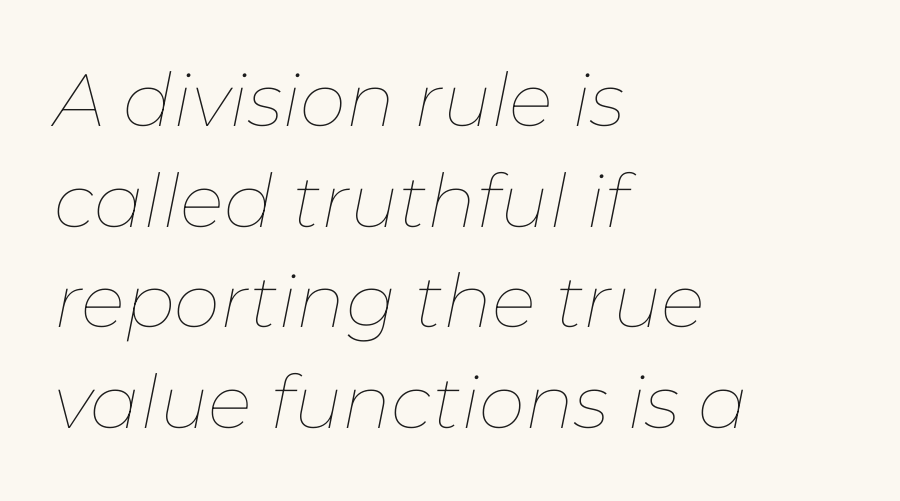
{"italic": "yes", "lean": "right", "slant_degrees": 11, "bold": "no", "weight": "thin", "width": "normal", "stroke_contrast": "low", "x_height": "medium", "monospaced": "no", "underline": "no", "align": "left", "line_spacing": "normal", "line_spacing_ratio": 1.36, "letter_spacing": "normal", "letter_spacing_em": 0.0, "glyph_px": 74}
